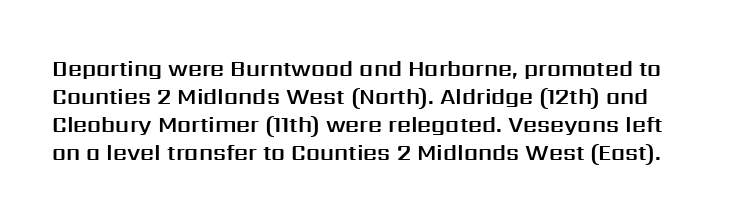
The lines sit at an ordinary, default distance from one another. Characters remain perfectly vertical along every line. This sample uses plain, unmodified letter spacing. The space beneath each line is pristine and unruled.
